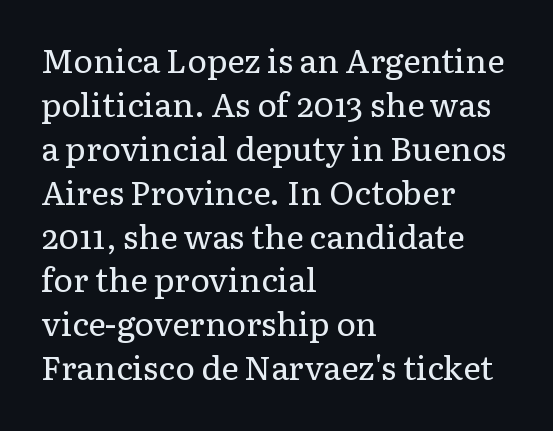
{"serif": "yes", "italic": "no", "bold": "no", "weight": "regular", "width": "normal", "stroke_contrast": "low", "x_height": "medium", "monospaced": "no", "underline": "no", "align": "left", "line_spacing": "normal", "line_spacing_ratio": 1.33, "letter_spacing": "normal", "letter_spacing_em": 0.0, "glyph_px": 33}
